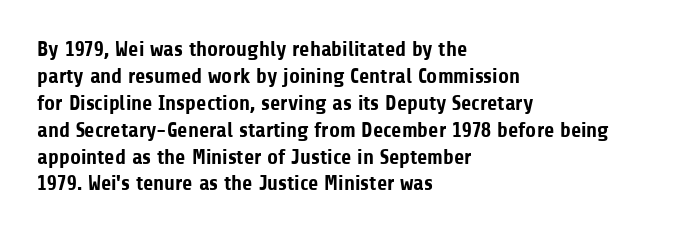
The image shows 21 px bold type, upright; set left-aligned, normal line spacing (1.28x), normal letter spacing, not underlined.
